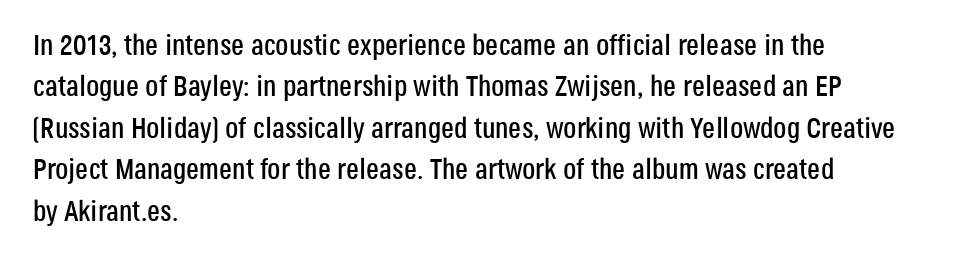
{"serif": "no", "italic": "no", "width": "condensed", "stroke_contrast": "low", "x_height": "large", "monospaced": "no", "underline": "no", "align": "left", "line_spacing": "normal", "line_spacing_ratio": 1.43, "letter_spacing": "normal", "letter_spacing_em": 0.0, "glyph_px": 29}
